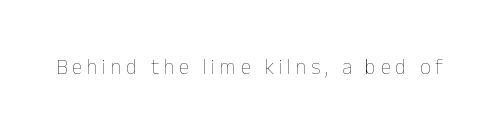
The image shows 21 px text type, upright; set unusually wide letter spacing (+0.22 em), not underlined.
